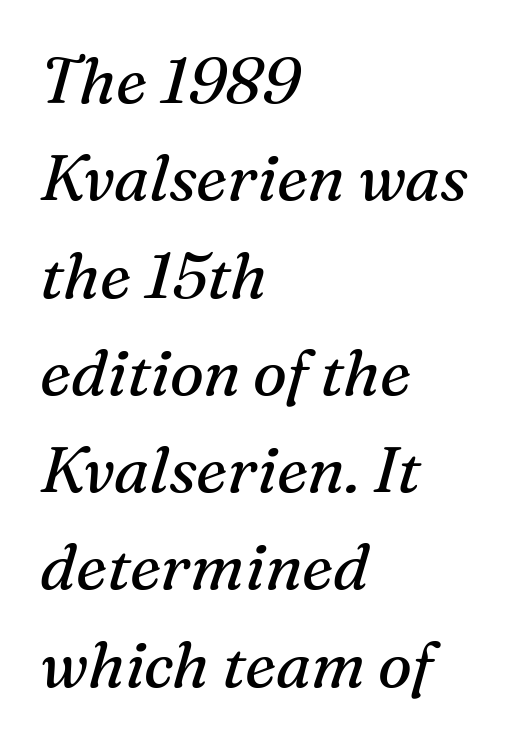
The image shows 64 px regular-weight serif type, italic (leaning right); set left-aligned, normal line spacing (1.52x), normal letter spacing, not underlined; medium stroke contrast and a medium x-height.
